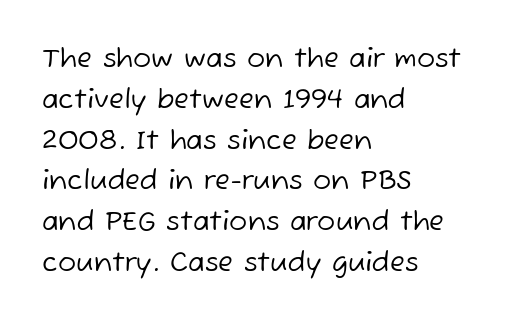
The image shows 27 px text type; set left-aligned, normal line spacing (1.51x), normal letter spacing, not underlined.
